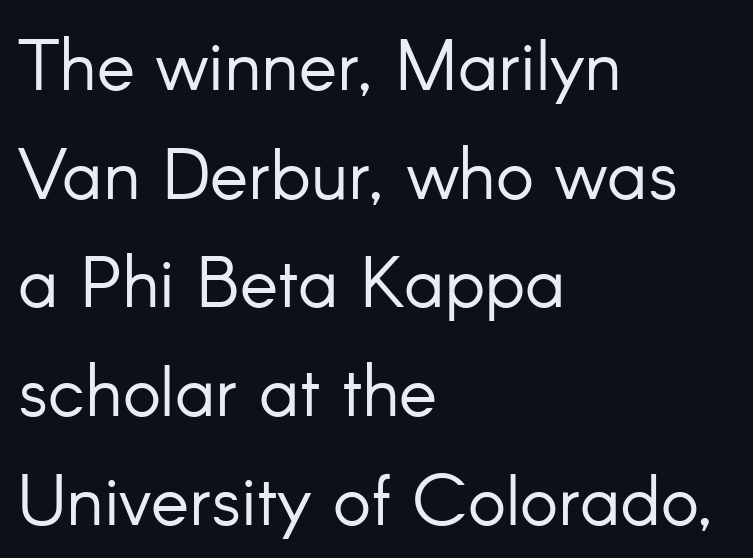
{"serif": "no", "italic": "no", "bold": "no", "weight": "light", "width": "normal", "stroke_contrast": "low", "x_height": "small", "monospaced": "no", "underline": "no", "align": "left", "line_spacing": "normal", "line_spacing_ratio": 1.51, "letter_spacing": "normal", "letter_spacing_em": 0.0, "glyph_px": 72}
